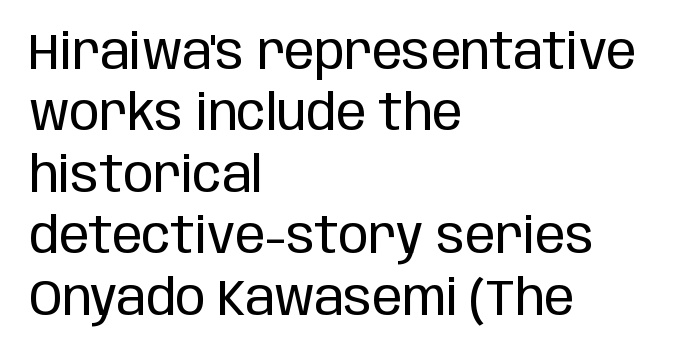
The image shows 50 px regular-weight, condensed sans-serif type, upright; set left-aligned, line spacing 1.23x, normal letter spacing, not underlined; low stroke contrast and a large x-height.
